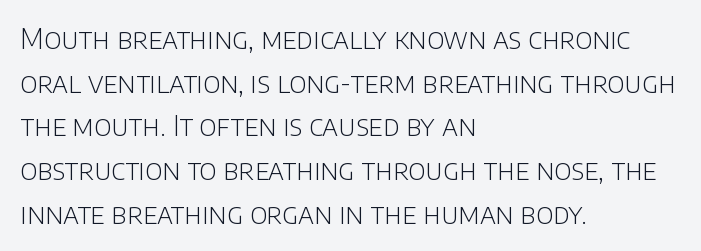
Type without underlining. The rendering uses natural spacing where letterforms have individual widths. The face used here is rendered with its standard letterfit. Stroke thickness stays within the range of a standard reading face or lighter. These lines are set flush left with a ragged right edge. Typographically, this falls in the sans-serif category.
